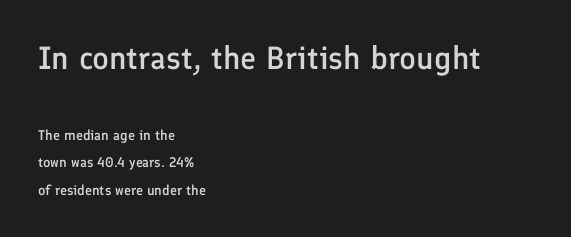
I'd call this a sans setting — the letters go barefoot. The passage shown stacks its lines with a broad gap. Glance below the letters and you will spot only blank space. The ragged edge is on the right, which tells us the setting is flush left. A typesetter would mark this as roman, not italic.
